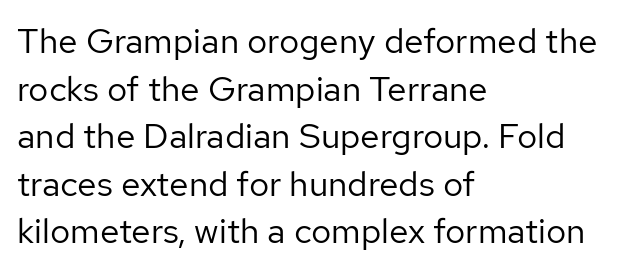
{"serif": "no", "italic": "no", "bold": "no", "weight": "regular", "width": "normal", "stroke_contrast": "low", "x_height": "medium", "monospaced": "no", "underline": "no", "align": "left", "line_spacing": "normal", "line_spacing_ratio": 1.36, "letter_spacing": "normal", "letter_spacing_em": 0.0, "glyph_px": 35}
